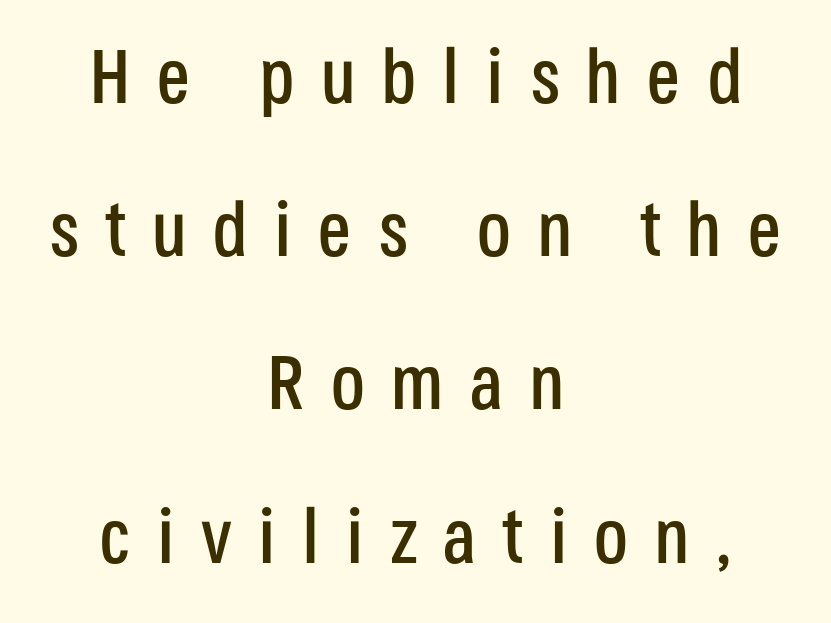
Q: Is the text italic (slanted)? A: No, it is upright.
Q: Is the typeface a serif or a sans-serif typeface? A: Sans-serif.
Q: Is the text underlined? A: No.
Q: How is the paragraph aligned? A: Centered.
Q: Is the spacing between letters normal or unusually wide? A: Unusually wide.
Q: Is the spacing between lines tight, normal or loose? A: Loose.
Q: Width (condensed, normal, or wide)? A: Condensed.
Q: Stroke contrast? A: Low.
Q: x-height? A: Large.
Q: Monospaced? A: No.
